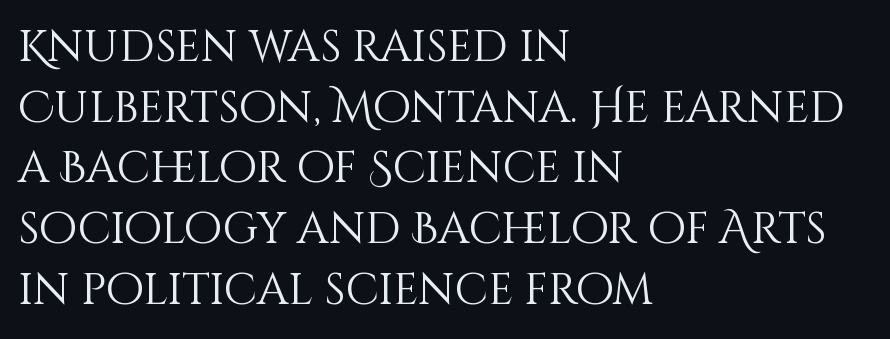
The image shows 44 px light type, upright; set left-aligned, normal line spacing (1.38x), normal letter spacing, not underlined; medium stroke contrast and a large x-height.
